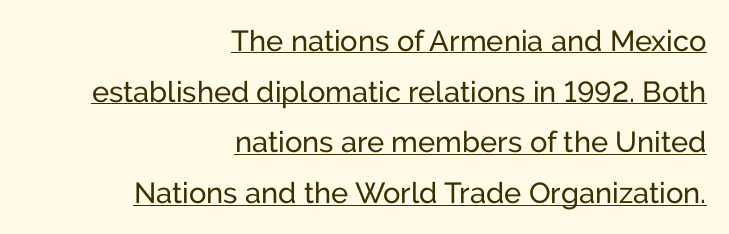
Q: Is the text bold? A: No.
Q: Is the text italic (slanted)? A: No, it is upright.
Q: Is the typeface a serif or a sans-serif typeface? A: Sans-serif.
Q: Is the text underlined? A: Yes.
Q: How is the paragraph aligned? A: Right-aligned.
Q: Is the spacing between letters normal or unusually wide? A: Normal.
Q: Width (condensed, normal, or wide)? A: Normal.
Q: Stroke contrast? A: Low.
Q: x-height? A: Medium.
Q: Monospaced? A: No.
